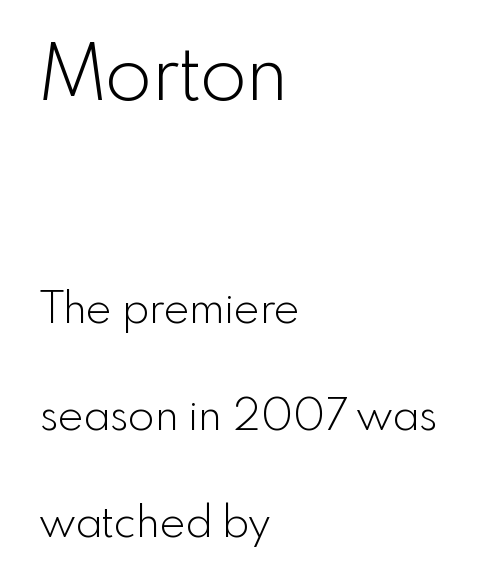
Q: Is the text bold? A: No.
Q: Is the text italic (slanted)? A: No, it is upright.
Q: Is the typeface a serif or a sans-serif typeface? A: Sans-serif.
Q: Is the text underlined? A: No.
Q: How is the paragraph aligned? A: Left-aligned.
Q: Is the spacing between letters normal or unusually wide? A: Normal.
Q: Is the spacing between lines tight, normal or loose? A: Loose.
Q: Which block of text is set in a larger size, the first (top) or the second (bottom)? A: The first (top) one.
Q: Width (condensed, normal, or wide)? A: Normal.
Q: x-height? A: Small.
Q: Monospaced? A: No.
